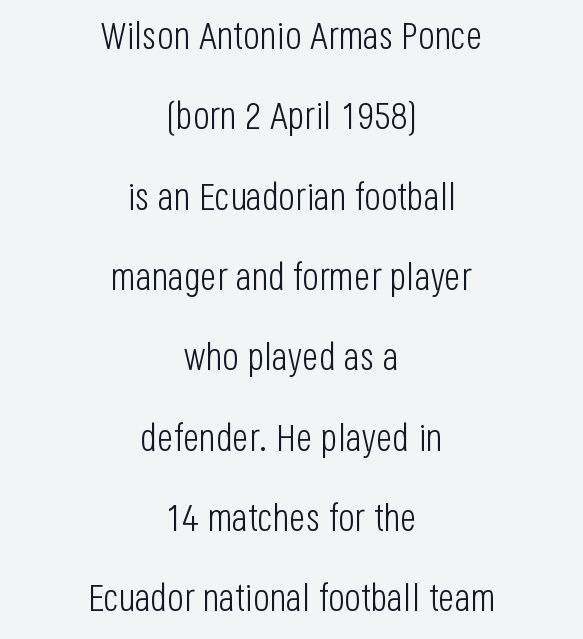
{"serif": "no", "italic": "no", "bold": "no", "weight": "light", "width": "condensed", "stroke_contrast": "low", "x_height": "large", "monospaced": "no", "underline": "no", "align": "center", "line_spacing": "loose", "line_spacing_ratio": 2.06, "letter_spacing": "normal", "letter_spacing_em": 0.0, "glyph_px": 39}
